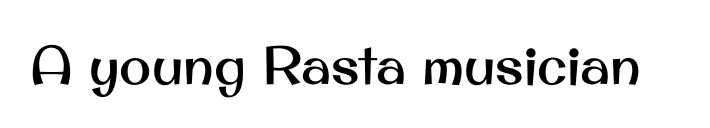
{"serif": "no", "italic": "no", "width": "normal", "stroke_contrast": "medium", "x_height": "small", "monospaced": "no", "underline": "no", "letter_spacing": "normal", "letter_spacing_em": 0.0, "glyph_px": 54}
